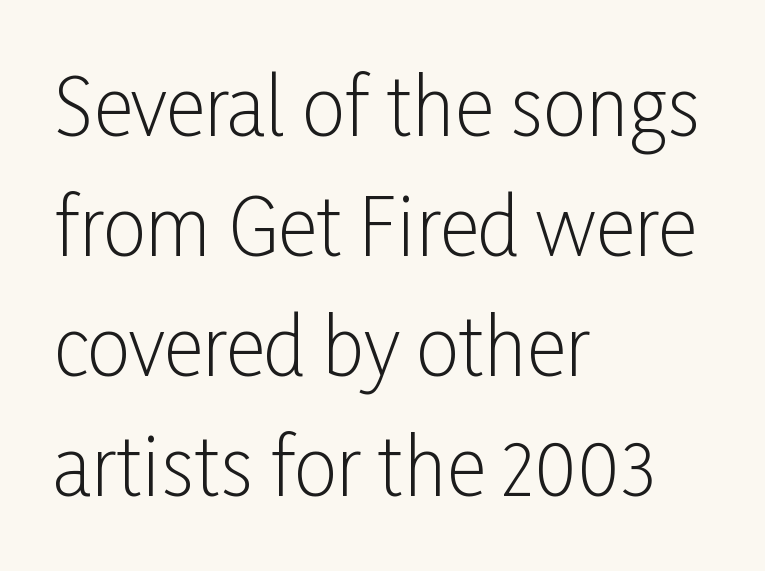
{"serif": "no", "italic": "no", "bold": "no", "weight": "light", "width": "condensed", "stroke_contrast": "low", "x_height": "medium", "monospaced": "no", "underline": "no", "align": "left", "line_spacing": "normal", "line_spacing_ratio": 1.56, "letter_spacing": "normal", "letter_spacing_em": 0.0, "glyph_px": 77}
